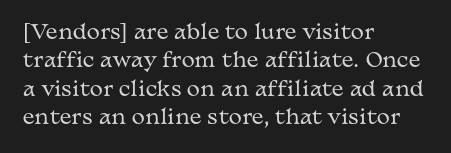
The image shows 20 px text type, upright; set left-aligned, normal line spacing (1.42x), normal letter spacing, not underlined.
